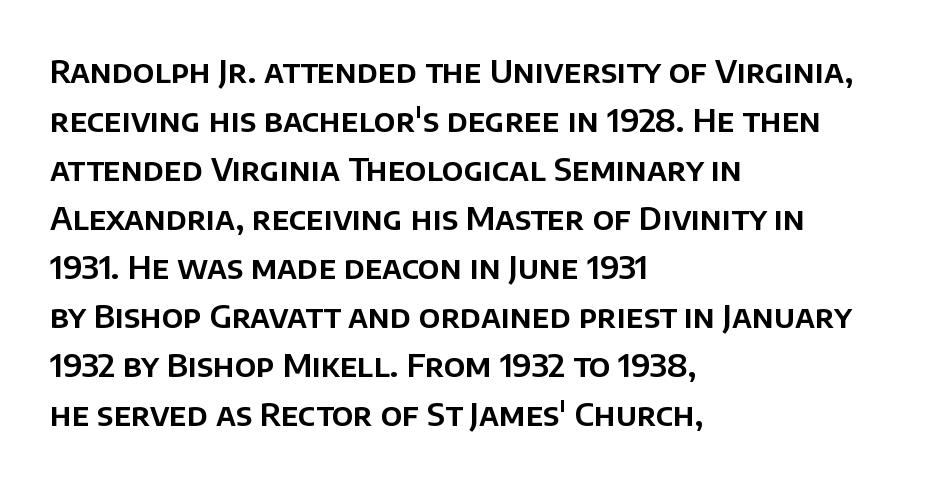
{"serif": "no", "italic": "no", "width": "normal", "stroke_contrast": "low", "x_height": "large", "monospaced": "no", "underline": "no", "align": "left", "line_spacing": "normal", "line_spacing_ratio": 1.53, "letter_spacing": "normal", "letter_spacing_em": 0.0, "glyph_px": 32}
